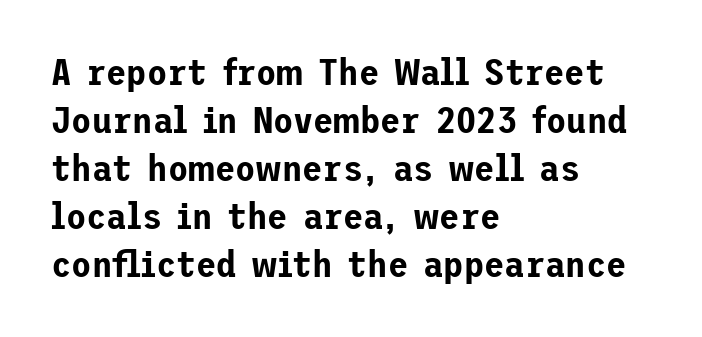
Compared with a centered layout, this one pins lines to the left instead. Unlike italic type, these characters show no tilt at all. Quick note: interline space is typical. Characters follow at the spacing the type designer built in.
